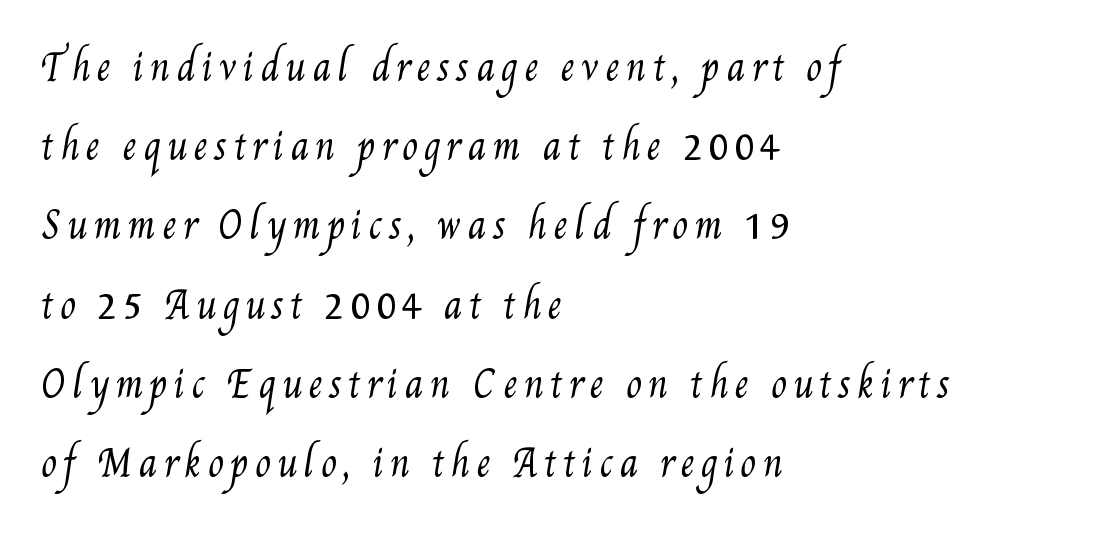
Whoever set this chose breathing room over compactness in the vertical rhythm. Just letters on the line, the space beneath them empty. This sample has the flowing, uneven cadence of proportional lettering. The rendering anchors every line to the left-hand side.
